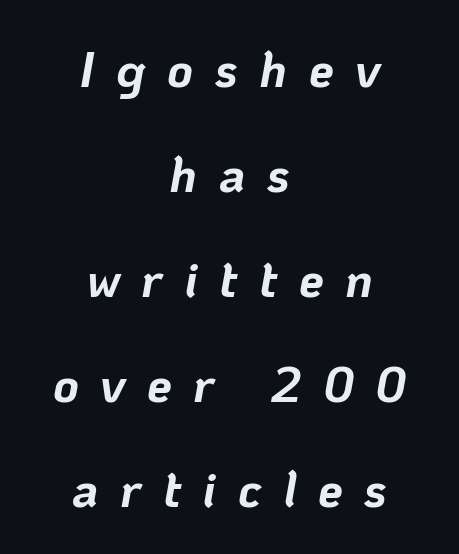
Varying glyph widths throughout — classic text-font behaviour. Horizontal alignment here is central, giving a formal, balanced look. In terms of letterspacing, this is a distinctly airy, spread setting. Summary of weight: heavy, a full bold. The string is rendered with underlining switched off. If you drew a line through each stem, it would be angled.
